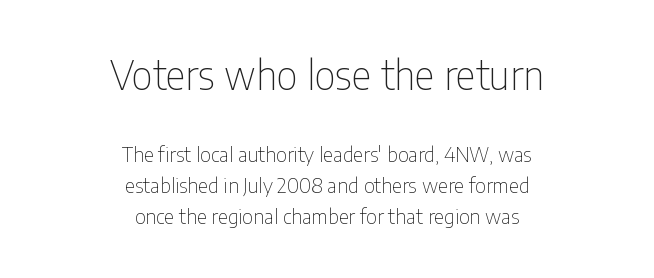
{"serif": "no", "italic": "no", "bold": "no", "weight": "thin", "width": "condensed", "stroke_contrast": "low", "x_height": "medium", "monospaced": "no", "underline": "no", "align": "center", "line_spacing": "normal", "line_spacing_ratio": 1.55, "letter_spacing": "normal", "letter_spacing_em": 0.0, "larger_block": "first", "size_ratio": 1.95, "glyph_px": 39}
